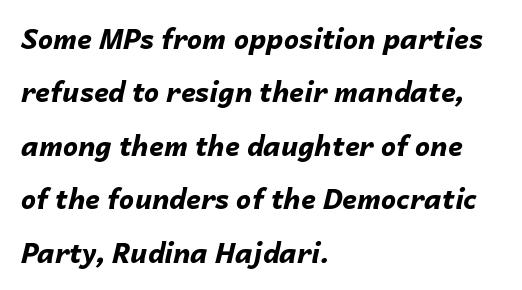
The space between consecutive lines is lavish. Nobody drew a line under any word here. Slant detected: the letters are inclined. The font is running at its bold setting.
